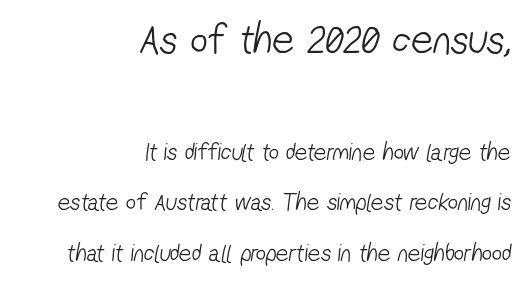
The face used here is proportionally spaced, like ordinary book or web type. The font family rendered here belongs to the sans-serif group. The space between consecutive lines is lavish. Between one letter and the next there's only the usual sliver of space. The text block is weighted toward the right margin, trailing off unevenly leftward.
